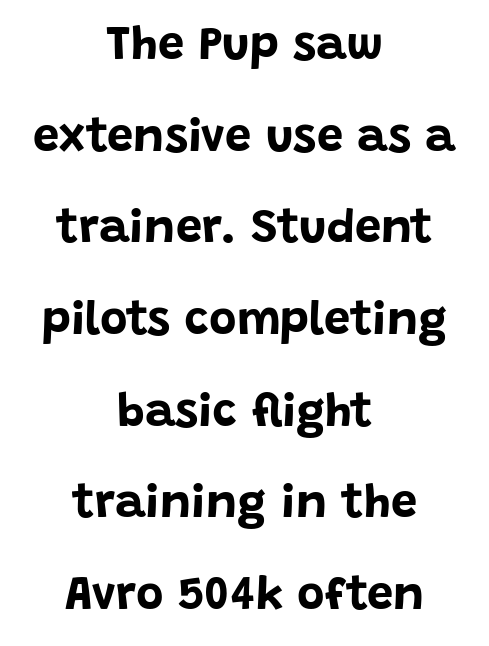
Chunky letters — that's bold for sure. Each letter keeps its own natural width here, so spacing adapts to shape. No word sits above an underline. Upright lettering throughout. The whitespace from short lines is split evenly between both sides. What's the leading like? Stretched, with rows far apart.
